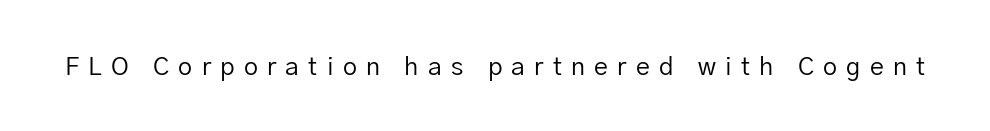
The image shows 25 px text type, upright; set unusually wide letter spacing (+0.37 em), not underlined.
